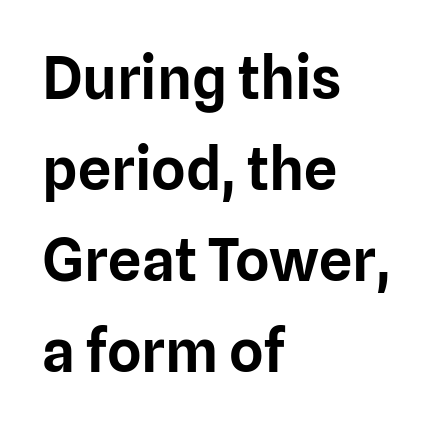
Q: Is the text italic (slanted)? A: No, it is upright.
Q: Is the typeface a serif or a sans-serif typeface? A: Sans-serif.
Q: Is the text underlined? A: No.
Q: How is the paragraph aligned? A: Left-aligned.
Q: Is the spacing between letters normal or unusually wide? A: Normal.
Q: Is the spacing between lines tight, normal or loose? A: Normal.
Q: Width (condensed, normal, or wide)? A: Normal.
Q: Stroke contrast? A: Low.
Q: x-height? A: Medium.
Q: Monospaced? A: No.
